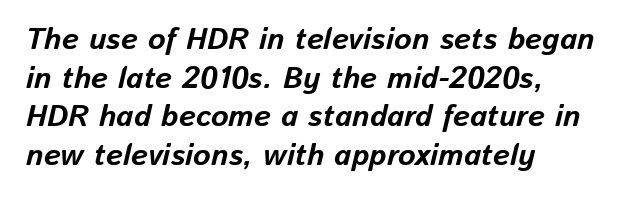
Does the leading feel generous? No, just average. The strip under each line holds only bare page. A typesetter would call this proportional, since set widths differ per character. Is the letter spacing exaggerated? No — it looks like the ordinary default. The passage shown leans; its letterforms are oblique.
